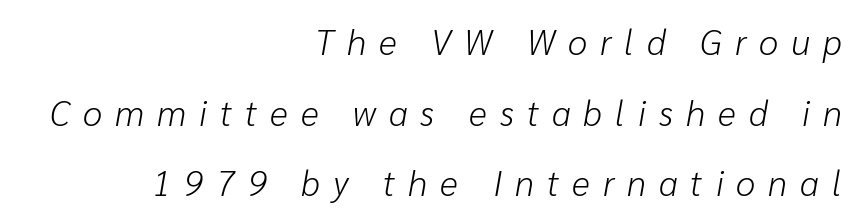
Bold? No — there's no thickening of the strokes. Quick note: italic. One-word summary of the alignment: right. Substantial extra tracking has been applied to these lines. The passage shown is typed in a proportional face where columns would drift. Leading is clearly above the norm, producing a sparse column.
